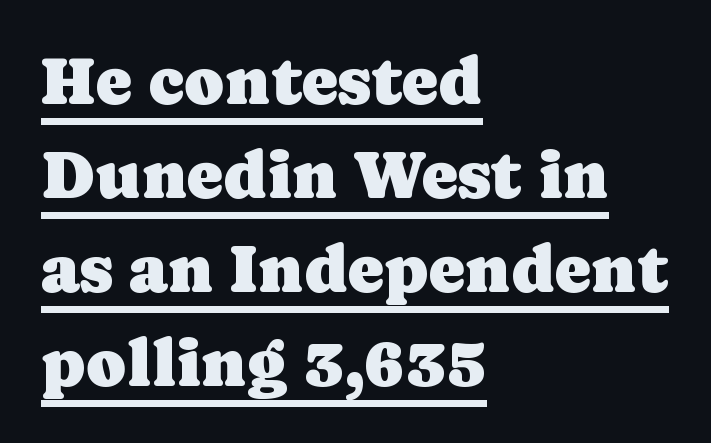
Q: Is the text italic (slanted)? A: No, it is upright.
Q: Is the typeface a serif or a sans-serif typeface? A: Serif.
Q: Is the text underlined? A: Yes.
Q: How is the paragraph aligned? A: Left-aligned.
Q: Is the spacing between letters normal or unusually wide? A: Normal.
Q: Is the spacing between lines tight, normal or loose? A: Normal.
Q: Width (condensed, normal, or wide)? A: Normal.
Q: Stroke contrast? A: Low.
Q: x-height? A: Medium.
Q: Monospaced? A: No.
